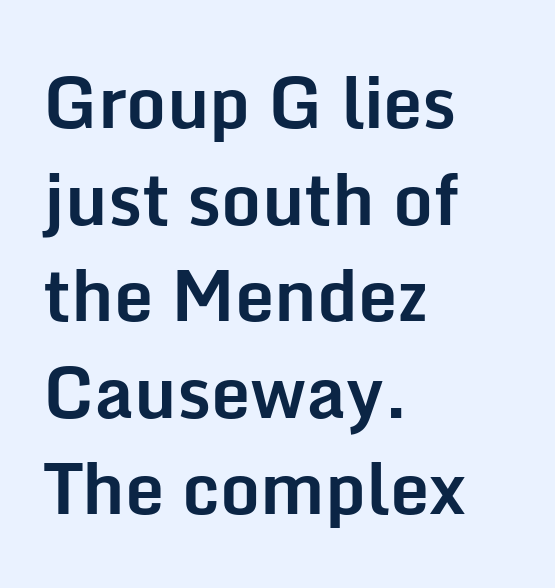
{"serif": "no", "italic": "no", "bold": "yes", "weight": "bold", "width": "normal", "stroke_contrast": "low", "x_height": "medium", "monospaced": "no", "underline": "no", "align": "left", "line_spacing": "normal", "line_spacing_ratio": 1.38, "letter_spacing": "normal", "letter_spacing_em": 0.0, "glyph_px": 70}
